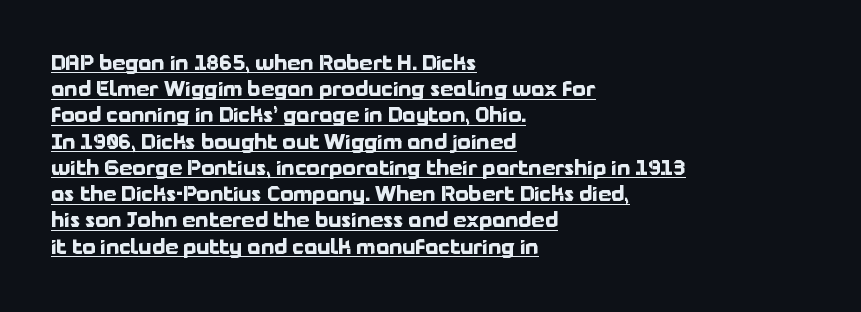
The image shows 21 px bold type, upright; set left-aligned, normal line spacing (1.25x), normal letter spacing, underlined.
